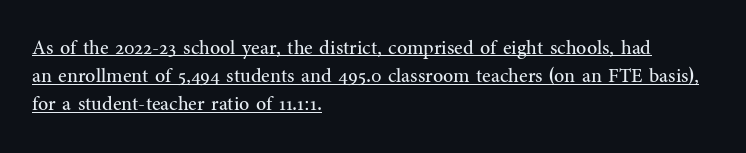
Q: Is the text bold? A: No.
Q: Is the text italic (slanted)? A: No, it is upright.
Q: Is the text underlined? A: Yes.
Q: How is the paragraph aligned? A: Left-aligned.
Q: Is the spacing between letters normal or unusually wide? A: Normal.
Q: Is the spacing between lines tight, normal or loose? A: Normal.
